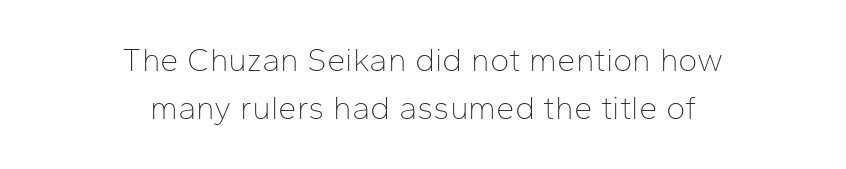
Q: Is the text bold? A: No.
Q: Is the text italic (slanted)? A: No, it is upright.
Q: Is the typeface a serif or a sans-serif typeface? A: Sans-serif.
Q: Is the text underlined? A: No.
Q: How is the paragraph aligned? A: Centered.
Q: Is the spacing between letters normal or unusually wide? A: Normal.
Q: Is the spacing between lines tight, normal or loose? A: Normal.
Q: Width (condensed, normal, or wide)? A: Normal.
Q: Stroke contrast? A: Low.
Q: x-height? A: Medium.
Q: Monospaced? A: No.
